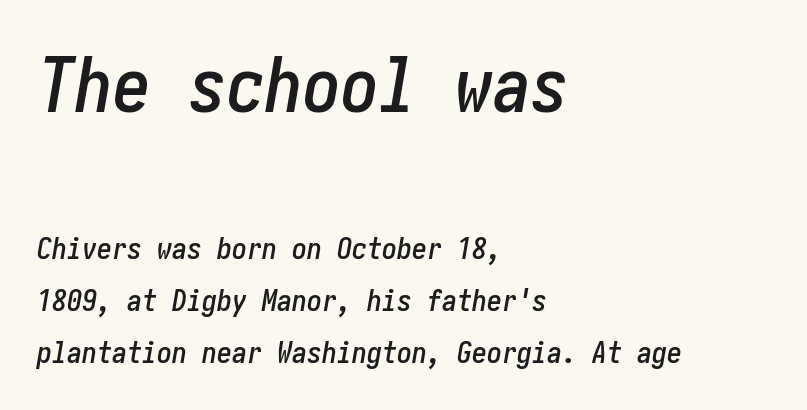
Where is the straight margin? On the left. An italicized treatment has been applied to the whole sample. Note: larger setting up top, smaller setting below. The passage shown has conventional tracking throughout. Clear beneath every line of the passage.
